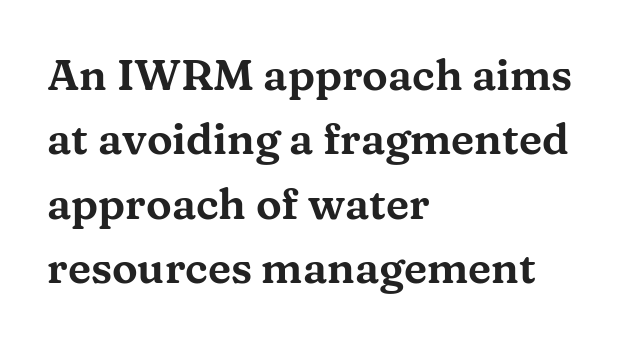
{"serif": "yes", "italic": "no", "width": "wide", "stroke_contrast": "medium", "x_height": "medium", "monospaced": "no", "underline": "no", "align": "left", "line_spacing": "normal", "line_spacing_ratio": 1.5, "letter_spacing": "normal", "letter_spacing_em": 0.0, "glyph_px": 43}
